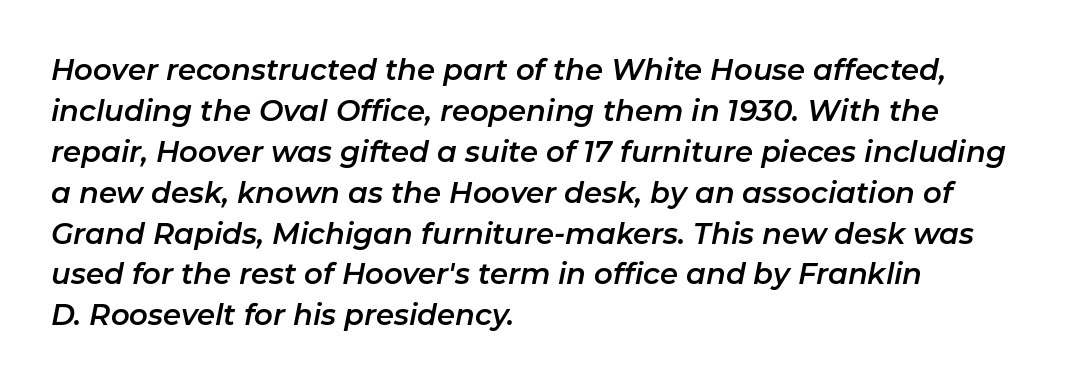
{"italic": "yes", "lean": "right", "slant_degrees": 11, "width": "normal", "stroke_contrast": "low", "x_height": "medium", "monospaced": "no", "underline": "no", "align": "left", "line_spacing": "normal", "line_spacing_ratio": 1.41, "letter_spacing": "normal", "letter_spacing_em": 0.0, "glyph_px": 29}
